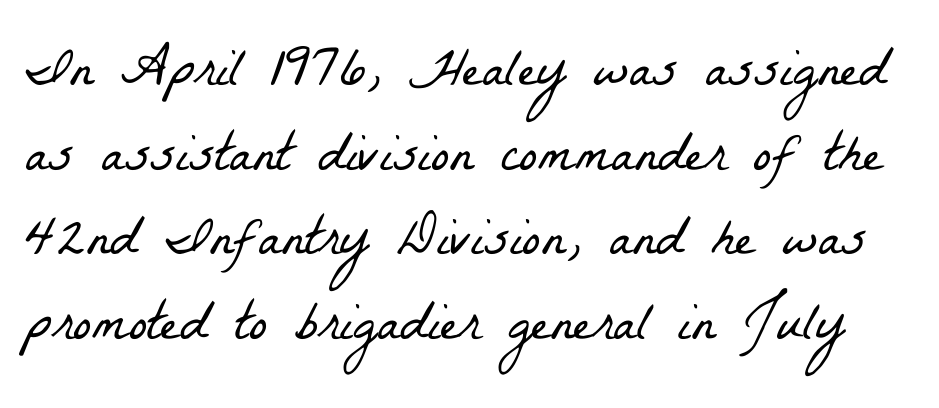
The image shows 55 px light, condensed serif type; set normal line spacing (1.54x), normal letter spacing, not underlined; low stroke contrast and a medium x-height.
